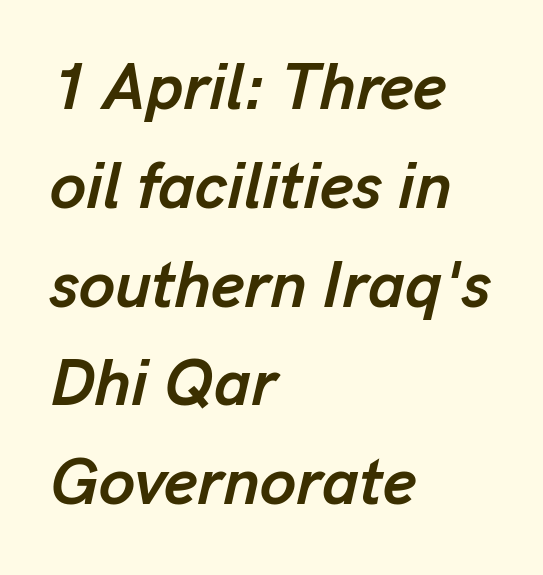
{"italic": "yes", "lean": "right", "slant_degrees": 13, "bold": "yes", "weight": "semibold", "width": "normal", "stroke_contrast": "low", "x_height": "medium", "monospaced": "no", "underline": "no", "align": "left", "line_spacing": "normal", "line_spacing_ratio": 1.52, "letter_spacing": "normal", "letter_spacing_em": 0.0, "glyph_px": 65}
